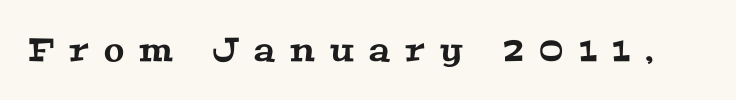
The image shows 33 px wide serif type; set unusually wide letter spacing (+0.46 em), not underlined; medium stroke contrast and a medium x-height.
